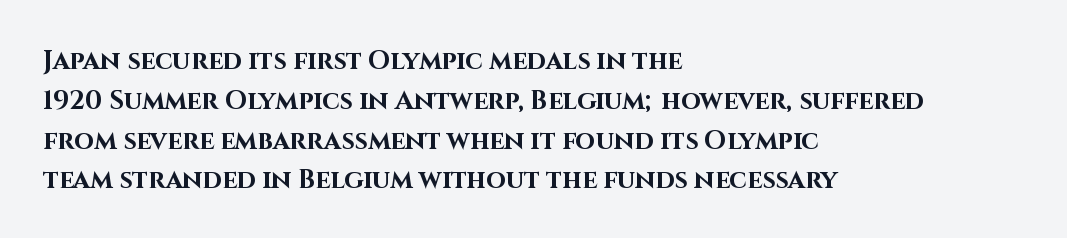
The image shows 26 px bold type, upright; set left-aligned, normal line spacing (1.53x), normal letter spacing, not underlined.
